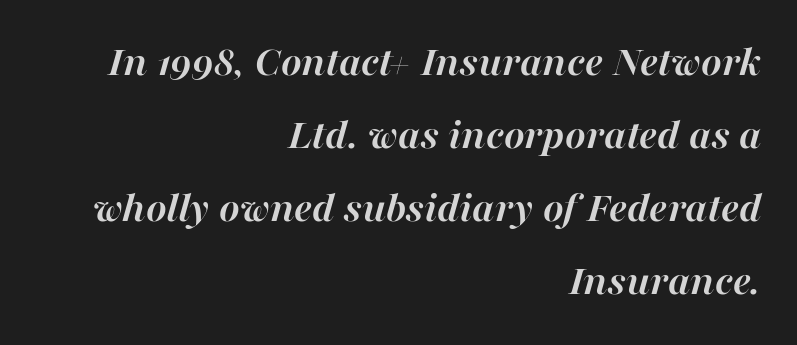
The image shows 44 px semibold type, italic (leaning right); set right-aligned, normal line spacing (1.66x), normal letter spacing, not underlined; high stroke contrast and a medium x-height.
